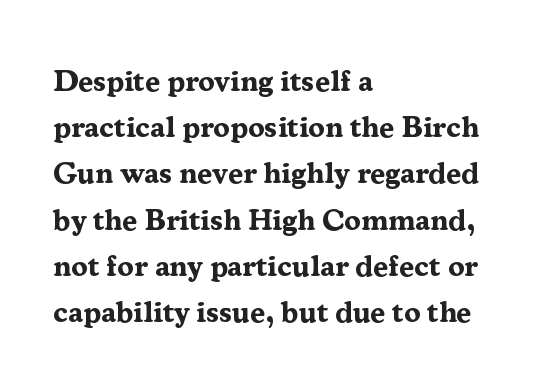
{"serif": "yes", "italic": "no", "bold": "yes", "weight": "bold", "width": "normal", "stroke_contrast": "medium", "x_height": "medium", "monospaced": "no", "underline": "no", "align": "left", "line_spacing": "normal", "line_spacing_ratio": 1.54, "letter_spacing": "normal", "letter_spacing_em": 0.0, "glyph_px": 30}
